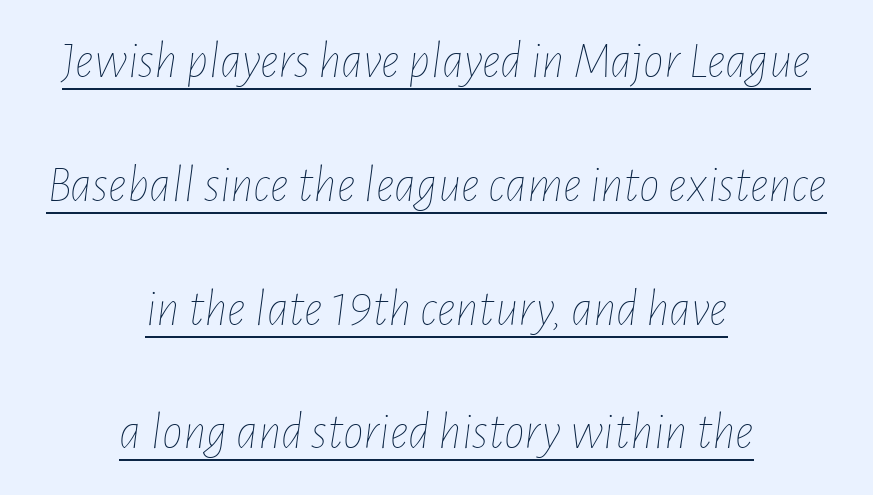
Q: Is the text bold? A: No.
Q: Is the text italic (slanted)? A: Yes, it leans right by about 7 degrees.
Q: Is the text underlined? A: Yes.
Q: How is the paragraph aligned? A: Centered.
Q: Is the spacing between letters normal or unusually wide? A: Normal.
Q: Is the spacing between lines tight, normal or loose? A: Loose.
Q: Width (condensed, normal, or wide)? A: Condensed.
Q: Stroke contrast? A: Low.
Q: x-height? A: Medium.
Q: Monospaced? A: No.
